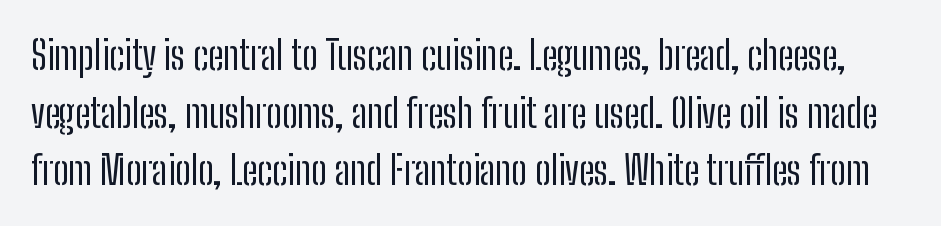
The image shows 39 px regular-weight, condensed sans-serif type, upright; set normal line spacing (1.48x), normal letter spacing, not underlined; low stroke contrast and a medium x-height.
